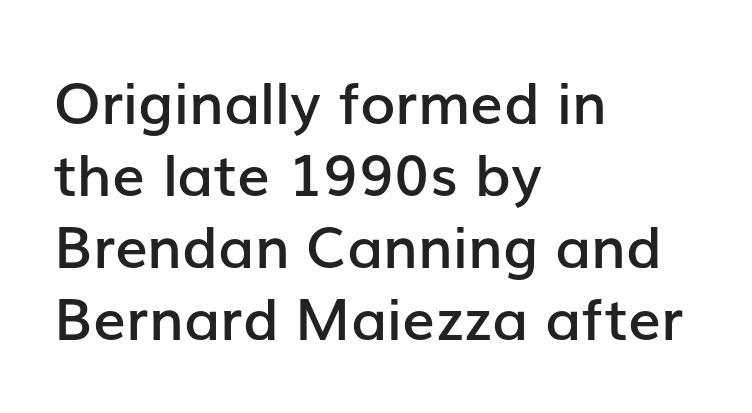
The image shows 58 px semibold sans-serif type, upright; set left-aligned, line spacing 1.24x, normal letter spacing, not underlined; low stroke contrast and a medium x-height.
